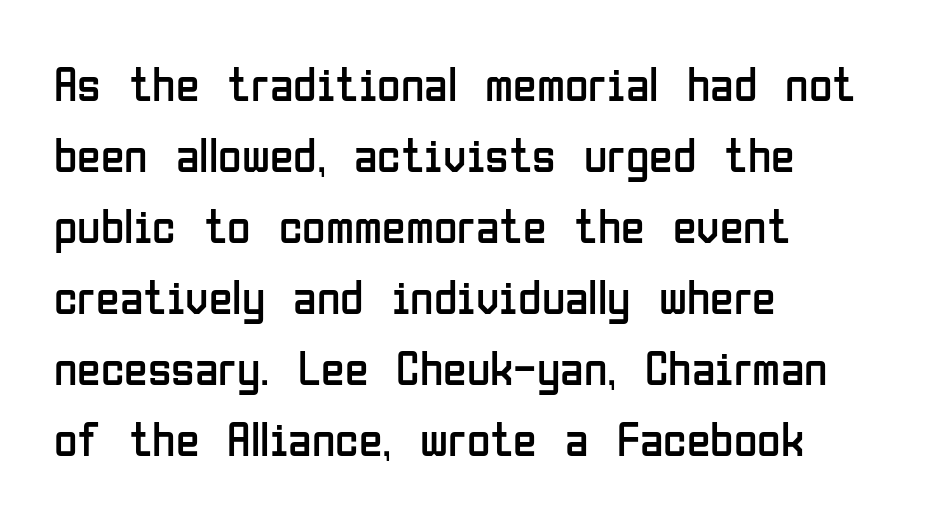
Q: Is the text bold? A: No.
Q: Is the text italic (slanted)? A: No, it is upright.
Q: Is the typeface a serif or a sans-serif typeface? A: Sans-serif.
Q: Is the text underlined? A: No.
Q: How is the paragraph aligned? A: Left-aligned.
Q: Is the spacing between letters normal or unusually wide? A: Normal.
Q: Is the spacing between lines tight, normal or loose? A: Normal.
Q: Width (condensed, normal, or wide)? A: Condensed.
Q: Stroke contrast? A: Low.
Q: x-height? A: Medium.
Q: Monospaced? A: No.
